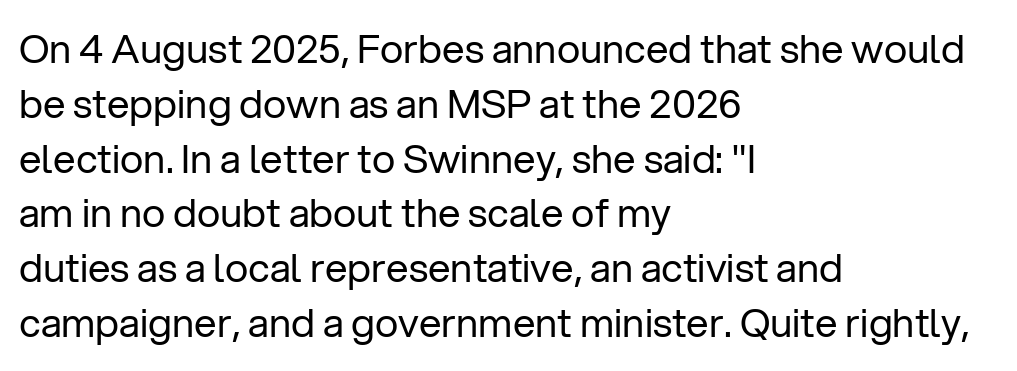
The rag falls on the right side of this text block. The font is comparable to plain body text, perhaps lighter. The zone under the glyphs is completely vacant. The letters advance in unequal steps, a hallmark of proportional type.
